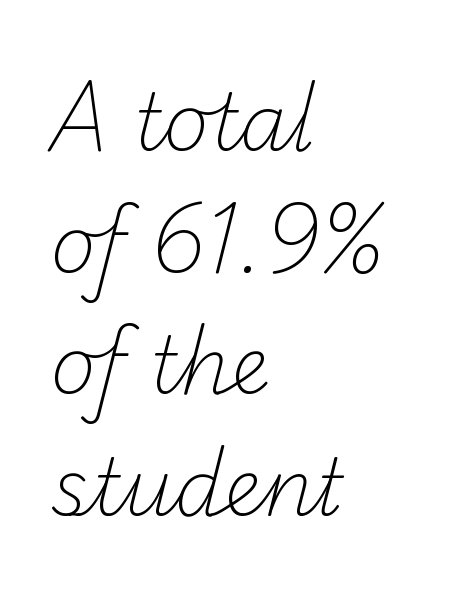
The image shows 78 px light sans-serif type; set left-aligned, normal line spacing (1.56x), normal letter spacing, not underlined; low stroke contrast and a small x-height.
